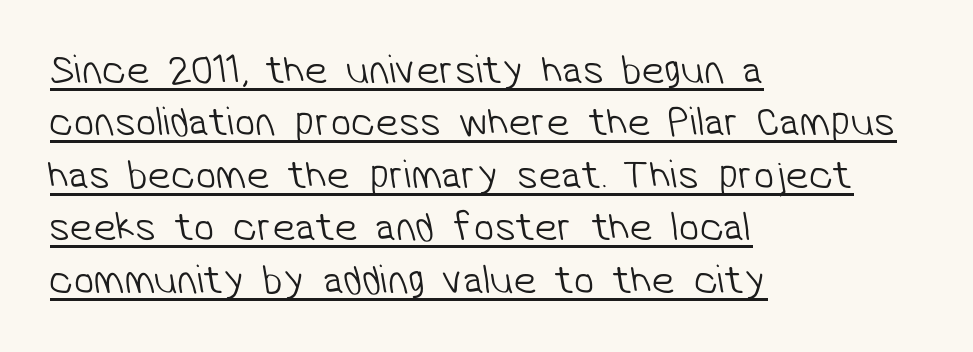
The text block is weighted toward the left margin, trailing off unevenly rightward. Descenders here cross a horizontal rule under the line. Proportional: the letters do not fall into vertical columns. Is the stroke heavy? The answer is a plain regular-or-lighter. The passage shown stacks its lines at a standard gap. The gaps between neighbouring characters are ordinary and unremarkable.
